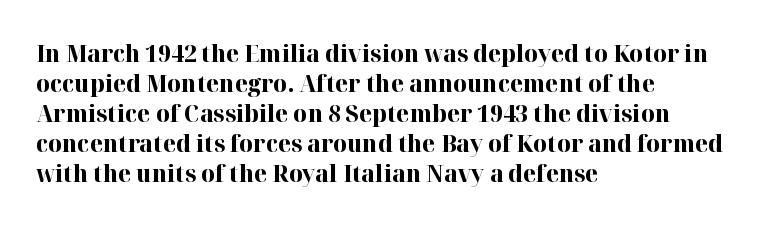
{"italic": "no", "bold": "yes", "underline": "no", "align": "left", "line_spacing": "normal", "line_spacing_ratio": 1.25, "letter_spacing": "normal", "letter_spacing_em": 0.0, "glyph_px": 24}
